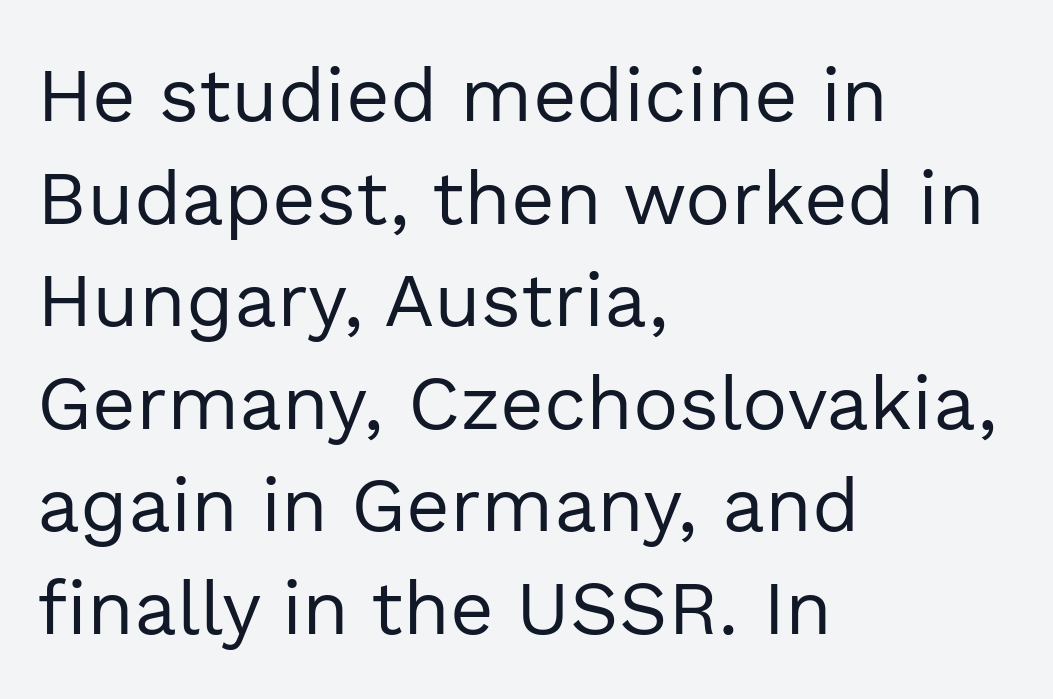
Regarding serifs, this sample does without them. Look at the tracking — it's just the regular setting, nothing added. The typesetting does not lean heavy: it is not bold. Each line starts at the same left margin while the right side varies. Quick note: not italic, upright.
